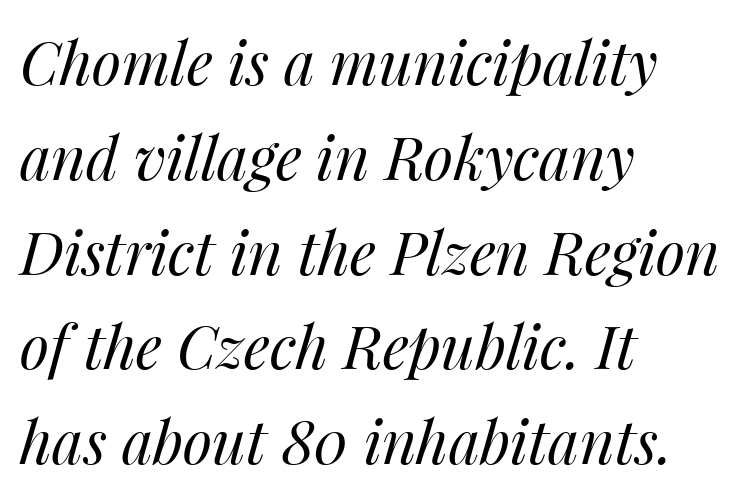
The image shows 60 px regular-weight type, italic (leaning right); set left-aligned, normal line spacing (1.58x), normal letter spacing, not underlined; medium stroke contrast and a medium x-height.
